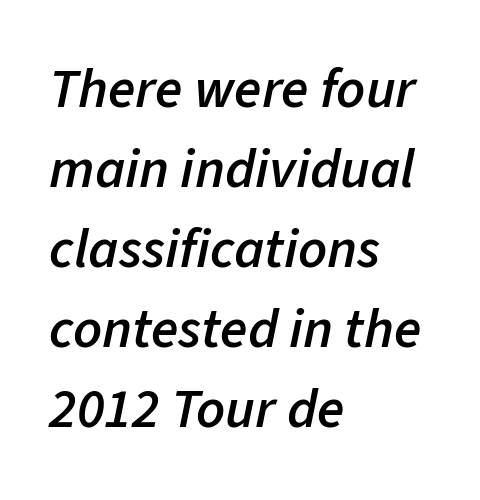
Horizontal alignment here is leftward, the default for most running prose. This rendering features lettering with no underline. The line texture is even and compact thanks to regular tracking. Do the characters align in a grid? No, the font is proportional. The face used here has a pronounced slope to its letters.
